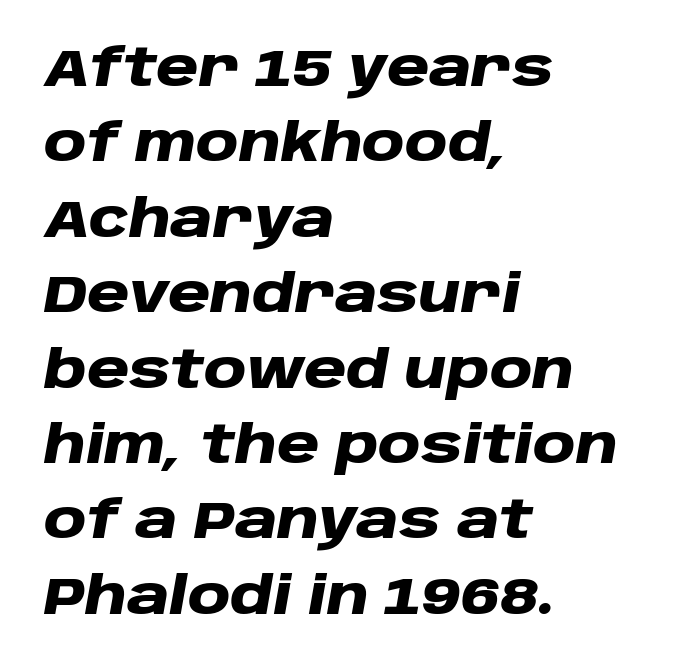
The image shows 52 px heavy, wide type, italic (leaning right); set left-aligned, normal line spacing (1.45x), normal letter spacing, not underlined; low stroke contrast and a large x-height.
